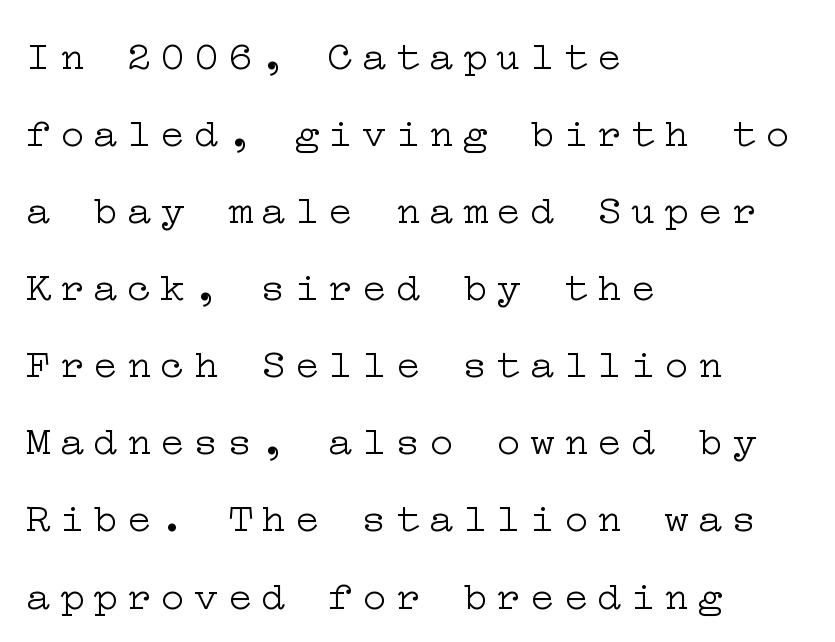
Q: Is the text bold? A: No.
Q: Is the text italic (slanted)? A: No, it is upright.
Q: Is the typeface a serif or a sans-serif typeface? A: Serif.
Q: Is the text underlined? A: No.
Q: How is the paragraph aligned? A: Left-aligned.
Q: Is the spacing between letters normal or unusually wide? A: Unusually wide.
Q: Width (condensed, normal, or wide)? A: Wide.
Q: Stroke contrast? A: Low.
Q: x-height? A: Medium.
